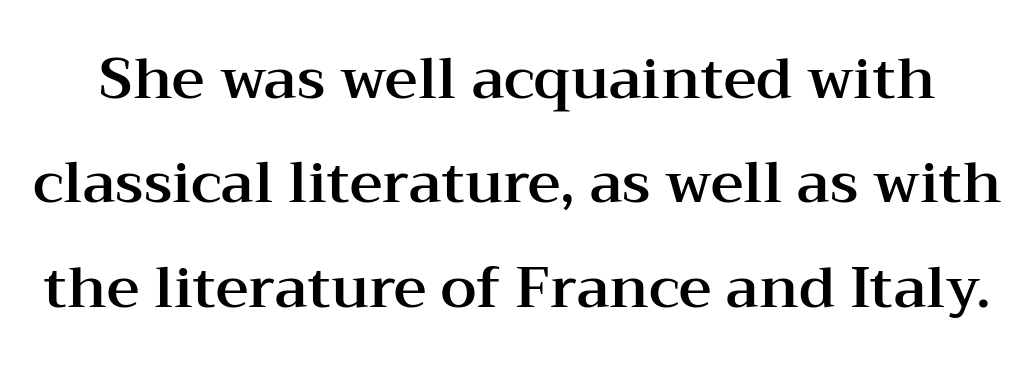
{"serif": "yes", "italic": "no", "width": "wide", "stroke_contrast": "medium", "x_height": "medium", "monospaced": "no", "underline": "no", "line_spacing_ratio": 1.83, "letter_spacing": "normal", "letter_spacing_em": 0.0, "glyph_px": 57}
